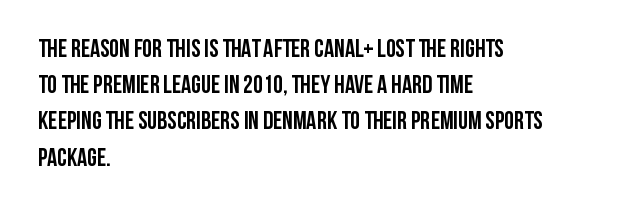
{"italic": "no", "bold": "yes", "underline": "no", "align": "left", "line_spacing": "normal", "line_spacing_ratio": 1.45, "letter_spacing": "normal", "letter_spacing_em": 0.0, "glyph_px": 25}
